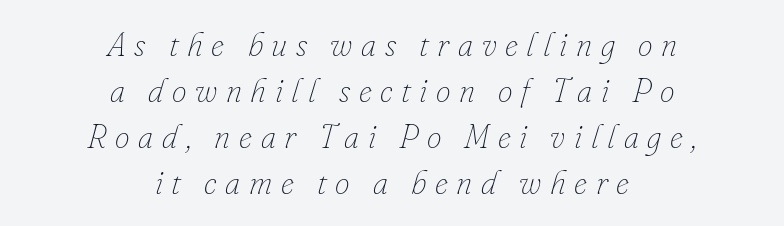
The image shows 33 px thin type, italic (leaning right); set centered, normal line spacing (1.39x), unusually wide letter spacing (+0.26 em), not underlined; low stroke contrast and a small x-height.
